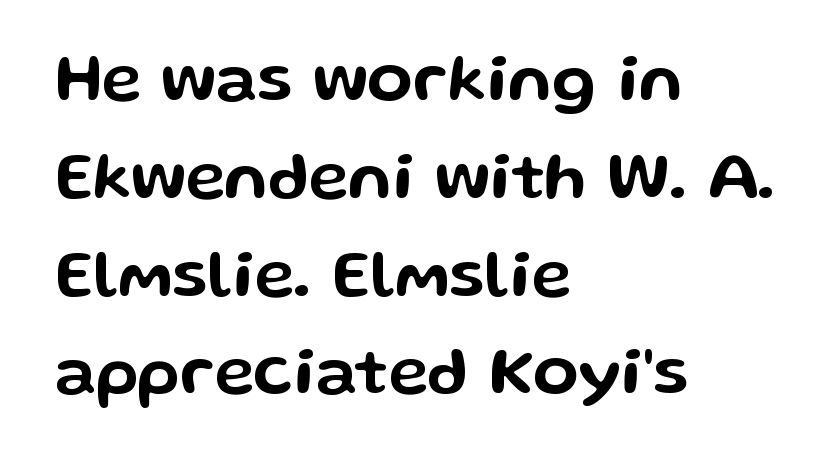
The image shows 67 px wide sans-serif type, upright; set left-aligned, normal line spacing (1.46x), normal letter spacing, not underlined; low stroke contrast and a medium x-height.
